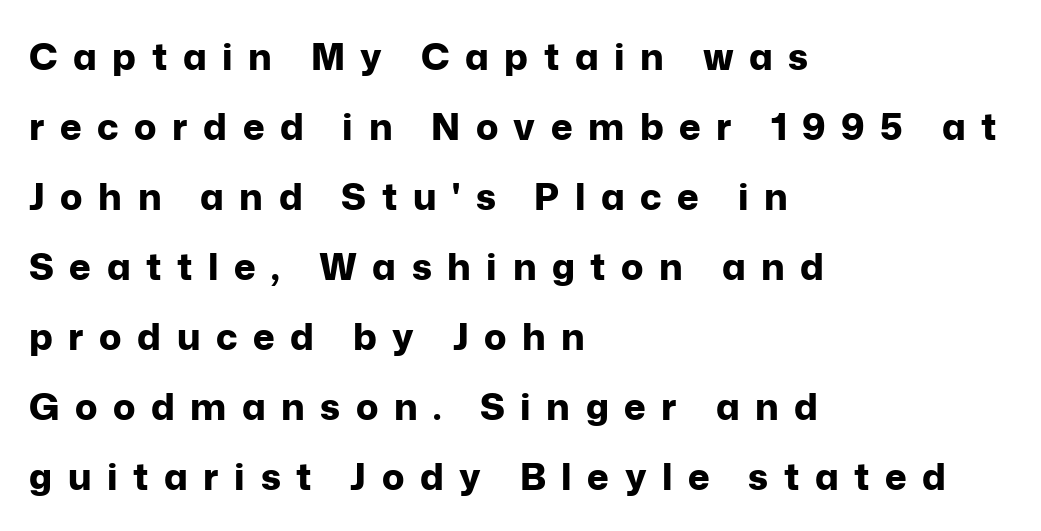
Q: Is the text bold? A: Yes.
Q: Is the text italic (slanted)? A: No, it is upright.
Q: Is the typeface a serif or a sans-serif typeface? A: Sans-serif.
Q: Is the text underlined? A: No.
Q: How is the paragraph aligned? A: Left-aligned.
Q: Is the spacing between letters normal or unusually wide? A: Unusually wide.
Q: Width (condensed, normal, or wide)? A: Normal.
Q: Stroke contrast? A: Low.
Q: x-height? A: Medium.
Q: Monospaced? A: No.
